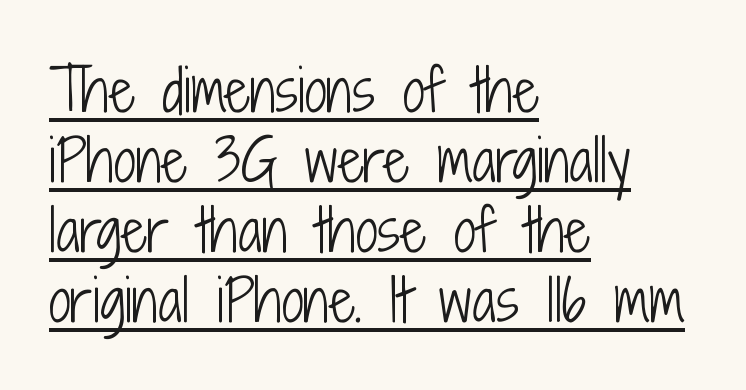
Q: Is the text bold? A: No.
Q: Is the text italic (slanted)? A: No, it is upright.
Q: Is the typeface a serif or a sans-serif typeface? A: Sans-serif.
Q: Is the text underlined? A: Yes.
Q: How is the paragraph aligned? A: Left-aligned.
Q: Is the spacing between letters normal or unusually wide? A: Normal.
Q: Is the spacing between lines tight, normal or loose? A: Normal.
Q: Width (condensed, normal, or wide)? A: Condensed.
Q: Stroke contrast? A: Low.
Q: x-height? A: Medium.
Q: Monospaced? A: No.
